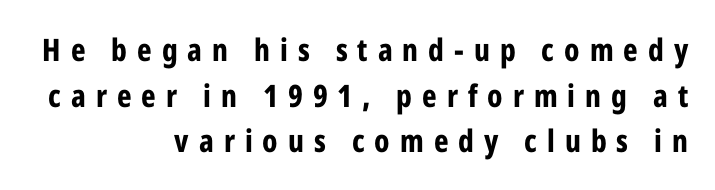
These lines are composed in type without serifs. Loose tracking; the words dissolve into strings of separated letters. On the weight axis this lands at bold, roughly 700. The typography opts for an upright posture over an oblique one. Looks like regular typesetting: each glyph gets only the width it needs. The passage shown stacks its lines at a standard gap.
